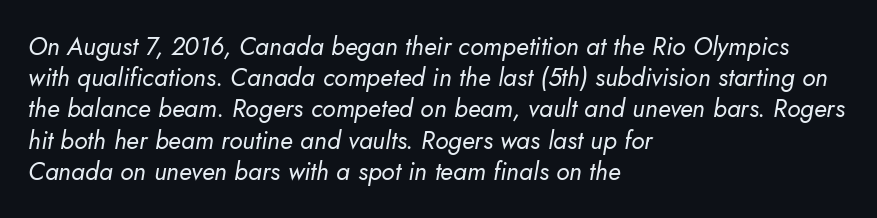
Q: Is the text bold? A: No.
Q: Is the text italic (slanted)? A: Yes, it leans right by about 5 degrees.
Q: Is the text underlined? A: No.
Q: How is the paragraph aligned? A: Left-aligned.
Q: Is the spacing between letters normal or unusually wide? A: Normal.
Q: Is the spacing between lines tight, normal or loose? A: Normal.
